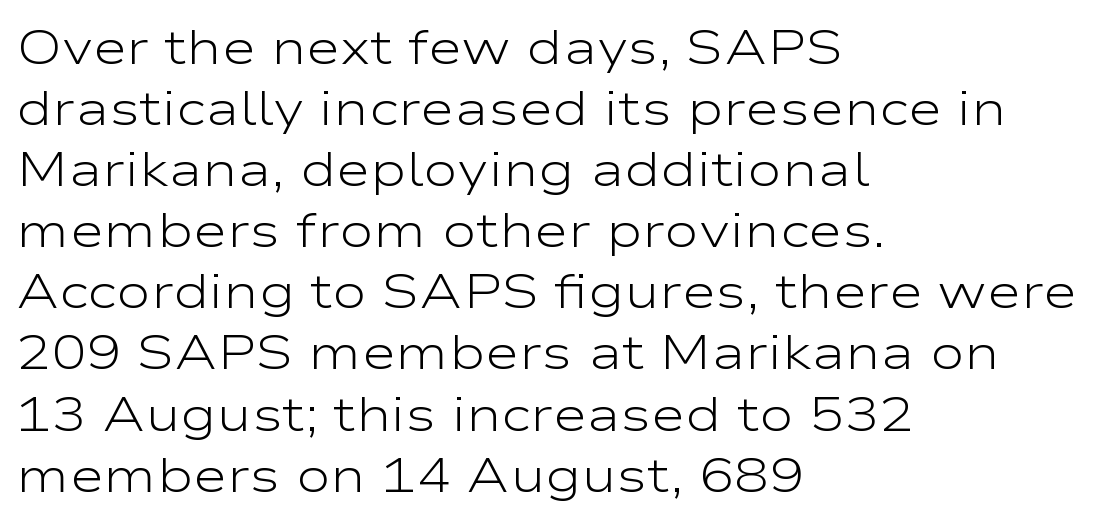
The text was rendered using a sans face with plain stroke endings. A quiet, ordinary-to-light weight characterises the typeface. Successive baselines arrive at the customary interval. No italicization has been applied; the sample stays upright.
